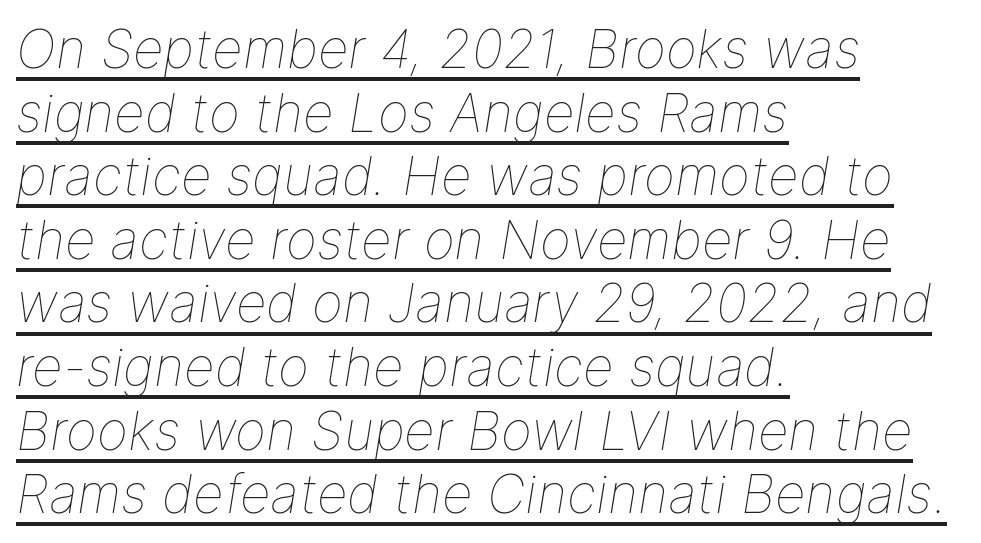
Q: Is the text bold? A: No.
Q: Is the text italic (slanted)? A: Yes, it leans right by about 9 degrees.
Q: Is the text underlined? A: Yes.
Q: How is the paragraph aligned? A: Left-aligned.
Q: Is the spacing between letters normal or unusually wide? A: Normal.
Q: Width (condensed, normal, or wide)? A: Normal.
Q: Stroke contrast? A: Low.
Q: x-height? A: Medium.
Q: Monospaced? A: No.
